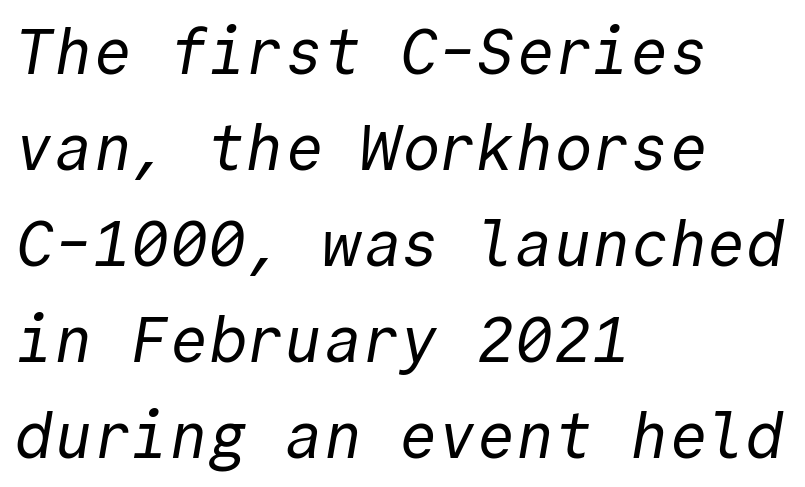
The image shows 64 px regular-weight sans-serif type, monospaced; set left-aligned, normal line spacing (1.5x), normal letter spacing, not underlined; a medium x-height.
